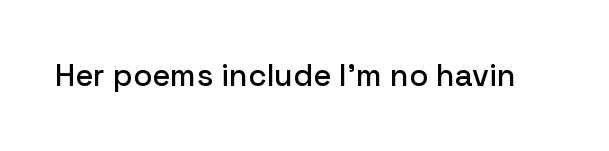
{"serif": "no", "italic": "no", "width": "normal", "stroke_contrast": "low", "x_height": "medium", "monospaced": "no", "underline": "no", "letter_spacing": "normal", "letter_spacing_em": 0.0, "glyph_px": 31}
